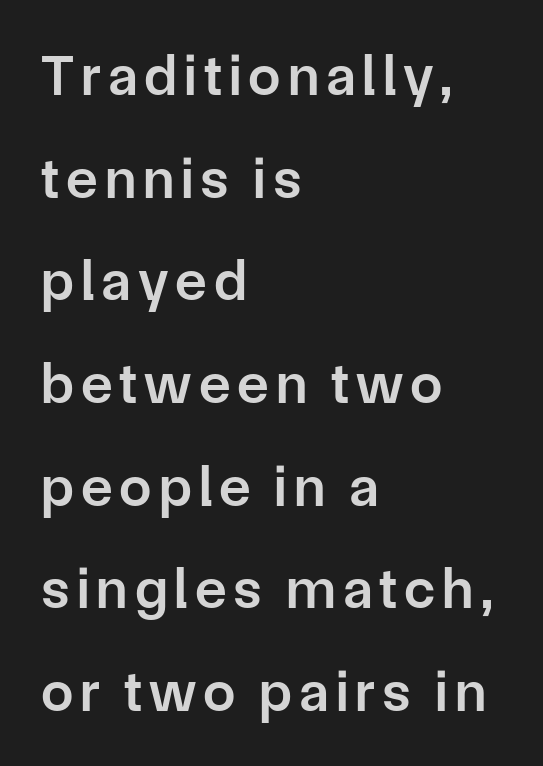
{"serif": "no", "italic": "no", "bold": "semi", "weight": "semibold", "width": "normal", "stroke_contrast": "low", "x_height": "medium", "monospaced": "no", "underline": "no", "align": "left", "line_spacing_ratio": 1.77, "glyph_px": 58}
